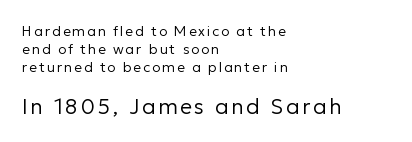
Q: Is the text bold? A: No.
Q: Is the text italic (slanted)? A: No, it is upright.
Q: Is the text underlined? A: No.
Q: How is the paragraph aligned? A: Left-aligned.
Q: Is the spacing between lines tight, normal or loose? A: Normal.
Q: Which block of text is set in a larger size, the first (top) or the second (bottom)? A: The second (bottom) one.
